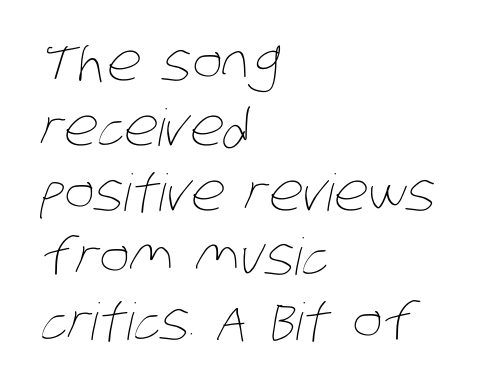
{"bold": "no", "weight": "thin", "width": "condensed", "stroke_contrast": "low", "x_height": "large", "monospaced": "no", "underline": "no", "align": "left", "line_spacing": "normal", "line_spacing_ratio": 1.27, "letter_spacing": "normal", "letter_spacing_em": 0.0, "glyph_px": 51}
